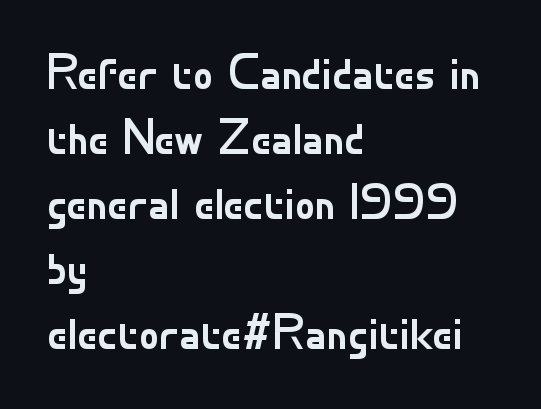
The image shows 50 px regular-weight sans-serif type, upright; set left-aligned, normal line spacing (1.3x), normal letter spacing, not underlined; low stroke contrast and a small x-height.
